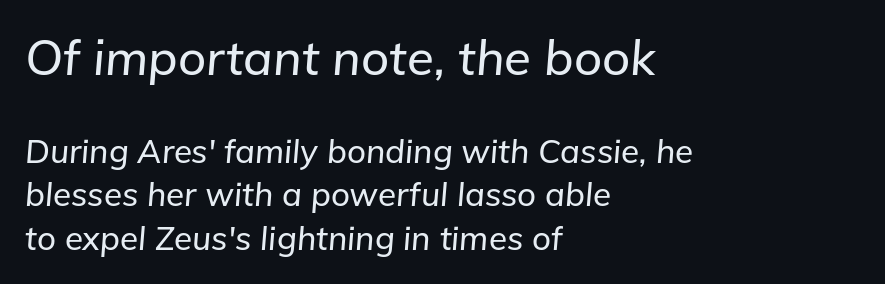
{"italic": "yes", "lean": "right", "slant_degrees": 5, "width": "normal", "stroke_contrast": "low", "x_height": "medium", "monospaced": "no", "underline": "no", "align": "left", "line_spacing": "normal", "line_spacing_ratio": 1.32, "letter_spacing": "normal", "letter_spacing_em": 0.0, "larger_block": "first", "size_ratio": 1.48, "glyph_px": 49}
